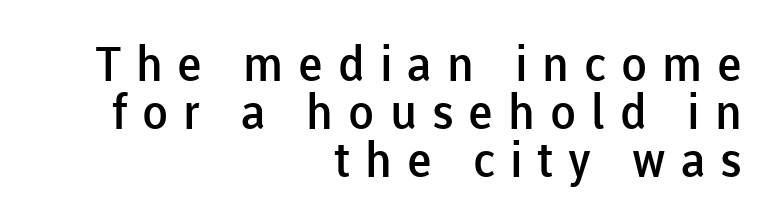
Q: Is the text bold? A: Semi-bold.
Q: Is the text italic (slanted)? A: No, it is upright.
Q: Is the typeface a serif or a sans-serif typeface? A: Sans-serif.
Q: Is the text underlined? A: No.
Q: How is the paragraph aligned? A: Right-aligned.
Q: Is the spacing between letters normal or unusually wide? A: Unusually wide.
Q: Is the spacing between lines tight, normal or loose? A: Tight.
Q: Width (condensed, normal, or wide)? A: Normal.
Q: Stroke contrast? A: Low.
Q: x-height? A: Medium.
Q: Monospaced? A: No.
